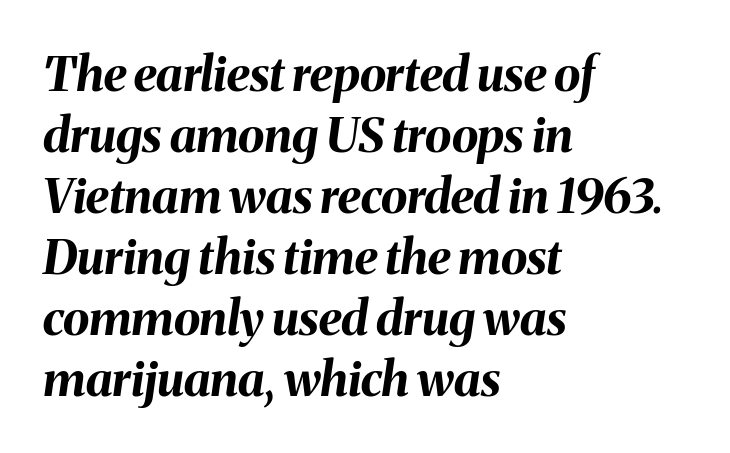
{"italic": "yes", "lean": "right", "slant_degrees": 8, "bold": "yes", "weight": "bold", "width": "normal", "stroke_contrast": "medium", "x_height": "medium", "monospaced": "no", "underline": "no", "align": "left", "line_spacing": "normal", "line_spacing_ratio": 1.27, "letter_spacing": "normal", "letter_spacing_em": 0.0, "glyph_px": 48}
